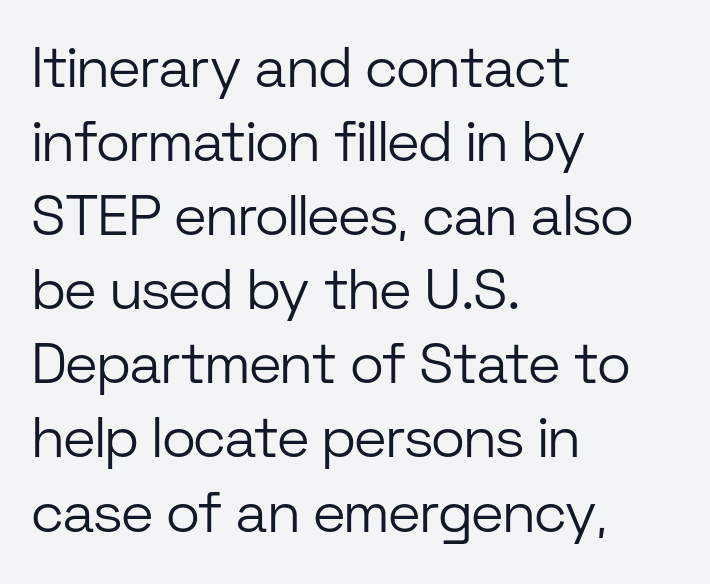
These lines keep a tight, regular rhythm from letter to letter. Reading down the column, the eye jumps a familiar distance to each next line. The letters advance in unequal steps, a hallmark of proportional type. The weight tops out at a normal text grade.
